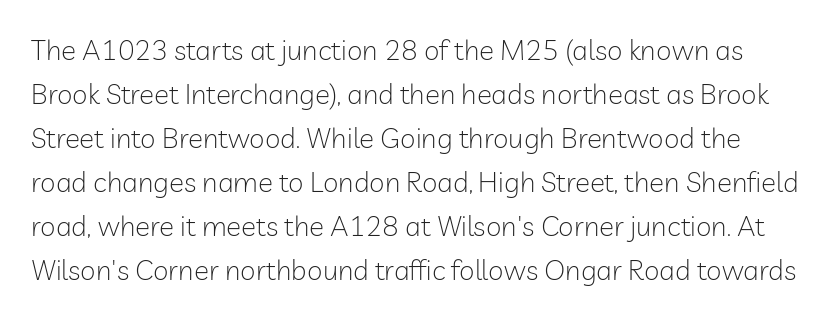
Q: Is the text bold? A: No.
Q: Is the text italic (slanted)? A: No, it is upright.
Q: Is the typeface a serif or a sans-serif typeface? A: Sans-serif.
Q: Is the text underlined? A: No.
Q: Is the spacing between letters normal or unusually wide? A: Normal.
Q: Is the spacing between lines tight, normal or loose? A: Normal.
Q: Width (condensed, normal, or wide)? A: Normal.
Q: Stroke contrast? A: Low.
Q: x-height? A: Medium.
Q: Monospaced? A: No.
